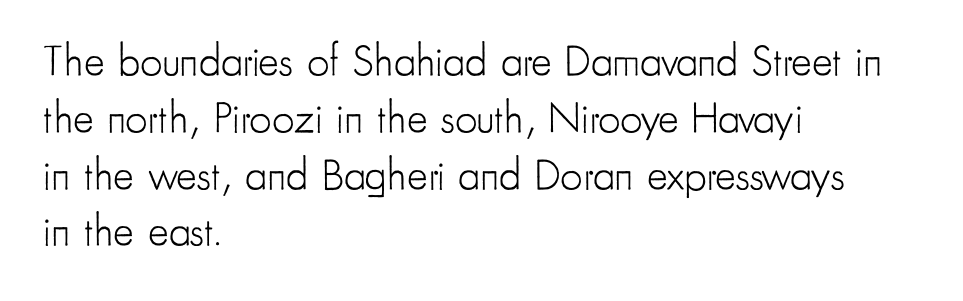
Interline gaps are of average width in this sample. Unlike italic type, these characters show no tilt at all. The glyphs are unaccompanied by any horizontal stroke below them. Note: no serifs on the glyphs. Words appear dense and cohesive because spacing is normal.
